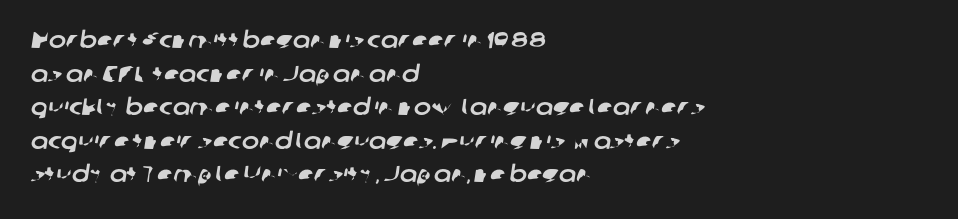
Q: Is the text underlined? A: No.
Q: How is the paragraph aligned? A: Left-aligned.
Q: Is the spacing between letters normal or unusually wide? A: Normal.
Q: Is the spacing between lines tight, normal or loose? A: Normal.
